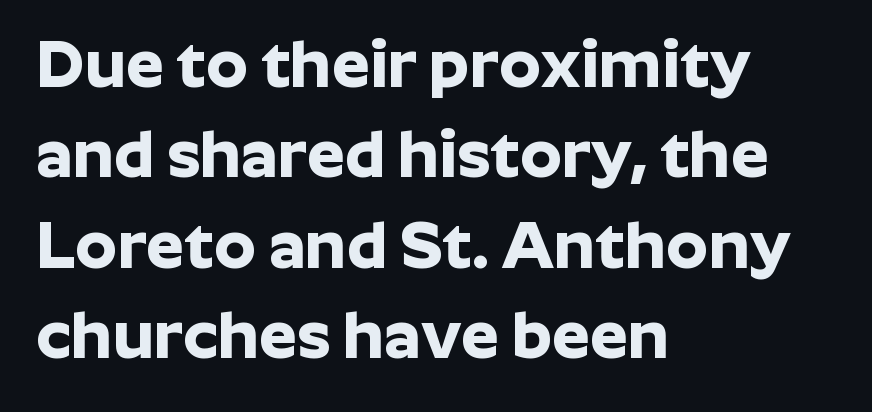
Q: Is the text bold? A: Yes.
Q: Is the text italic (slanted)? A: No, it is upright.
Q: Is the typeface a serif or a sans-serif typeface? A: Sans-serif.
Q: Is the text underlined? A: No.
Q: How is the paragraph aligned? A: Left-aligned.
Q: Is the spacing between letters normal or unusually wide? A: Normal.
Q: Is the spacing between lines tight, normal or loose? A: Normal.
Q: Width (condensed, normal, or wide)? A: Normal.
Q: Stroke contrast? A: Low.
Q: x-height? A: Medium.
Q: Monospaced? A: No.
